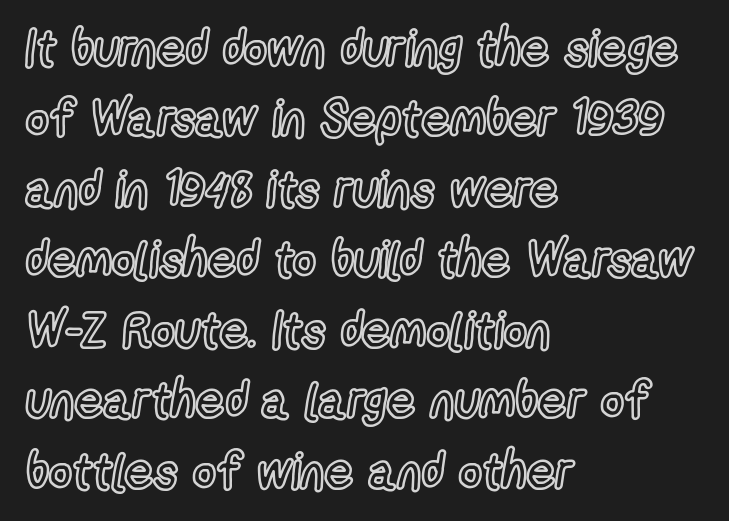
The image shows 50 px condensed type; set left-aligned, normal line spacing (1.41x), normal letter spacing, not underlined; a medium x-height.
